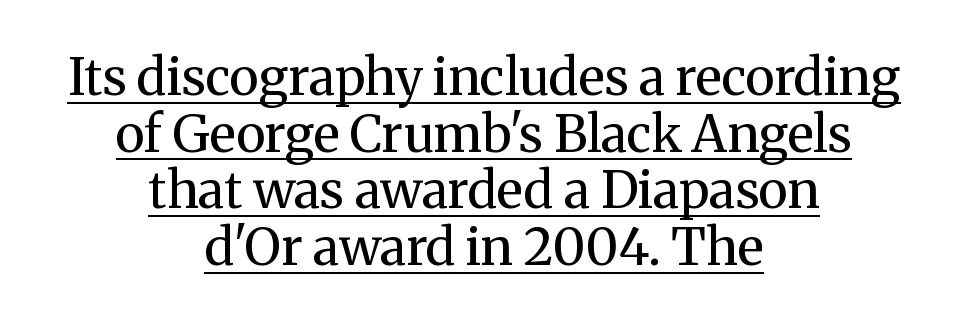
Q: Is the text bold? A: No.
Q: Is the text italic (slanted)? A: No, it is upright.
Q: Is the typeface a serif or a sans-serif typeface? A: Serif.
Q: Is the text underlined? A: Yes.
Q: How is the paragraph aligned? A: Centered.
Q: Is the spacing between letters normal or unusually wide? A: Normal.
Q: Is the spacing between lines tight, normal or loose? A: Tight.
Q: Width (condensed, normal, or wide)? A: Normal.
Q: Stroke contrast? A: Medium.
Q: x-height? A: Medium.
Q: Monospaced? A: No.
